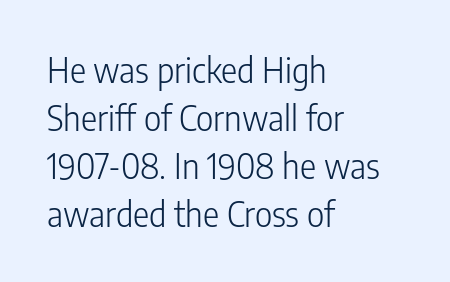
Q: Is the text bold? A: No.
Q: Is the text italic (slanted)? A: No, it is upright.
Q: Is the typeface a serif or a sans-serif typeface? A: Sans-serif.
Q: Is the text underlined? A: No.
Q: How is the paragraph aligned? A: Left-aligned.
Q: Is the spacing between letters normal or unusually wide? A: Normal.
Q: Is the spacing between lines tight, normal or loose? A: Normal.
Q: Width (condensed, normal, or wide)? A: Condensed.
Q: Stroke contrast? A: Low.
Q: x-height? A: Medium.
Q: Monospaced? A: No.
